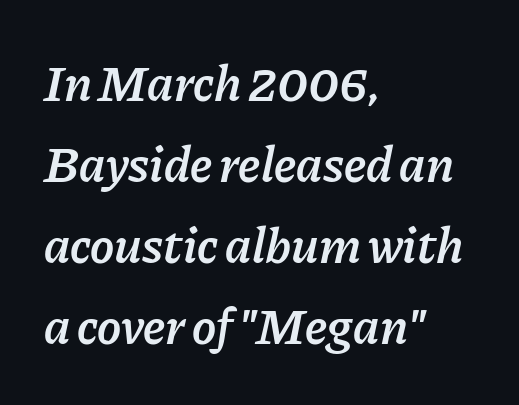
{"italic": "yes", "lean": "right", "slant_degrees": 11, "bold": "semi", "weight": "semibold", "width": "normal", "stroke_contrast": "low", "x_height": "medium", "monospaced": "no", "underline": "no", "align": "left", "line_spacing": "normal", "line_spacing_ratio": 1.59, "letter_spacing": "normal", "letter_spacing_em": 0.0, "glyph_px": 51}
